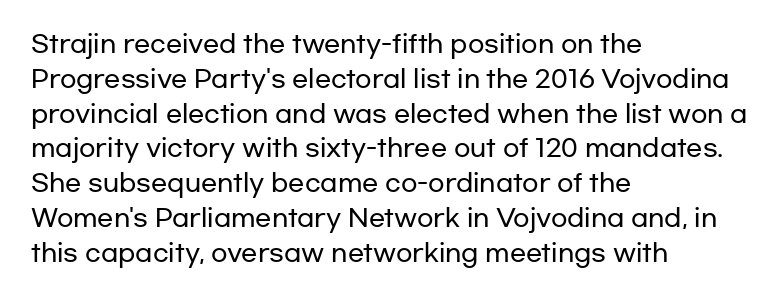
Q: Is the text italic (slanted)? A: No, it is upright.
Q: Is the text underlined? A: No.
Q: How is the paragraph aligned? A: Left-aligned.
Q: Is the spacing between letters normal or unusually wide? A: Normal.
Q: Is the spacing between lines tight, normal or loose? A: Normal.
